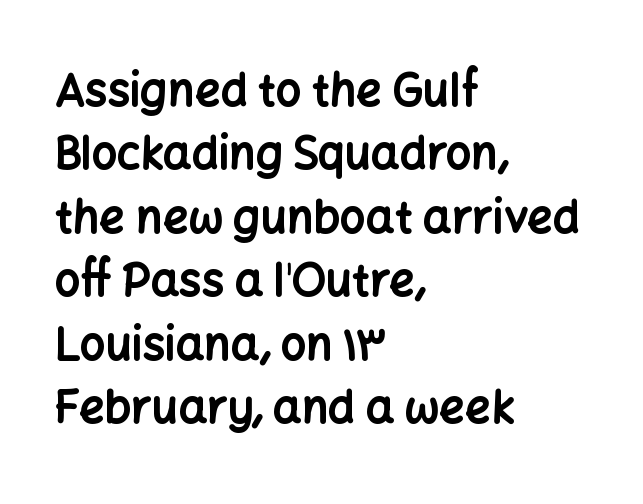
{"serif": "no", "italic": "no", "bold": "yes", "weight": "bold", "width": "normal", "stroke_contrast": "low", "x_height": "medium", "monospaced": "no", "underline": "no", "align": "left", "line_spacing": "normal", "line_spacing_ratio": 1.41, "letter_spacing": "normal", "letter_spacing_em": 0.0, "glyph_px": 45}
